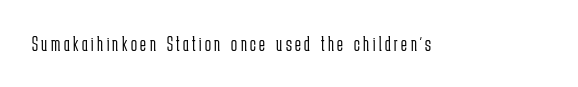
The specimen reads as upright at a glance. The face looks like a standard text weight, possibly lighter. Nobody drew a line under any word here.
